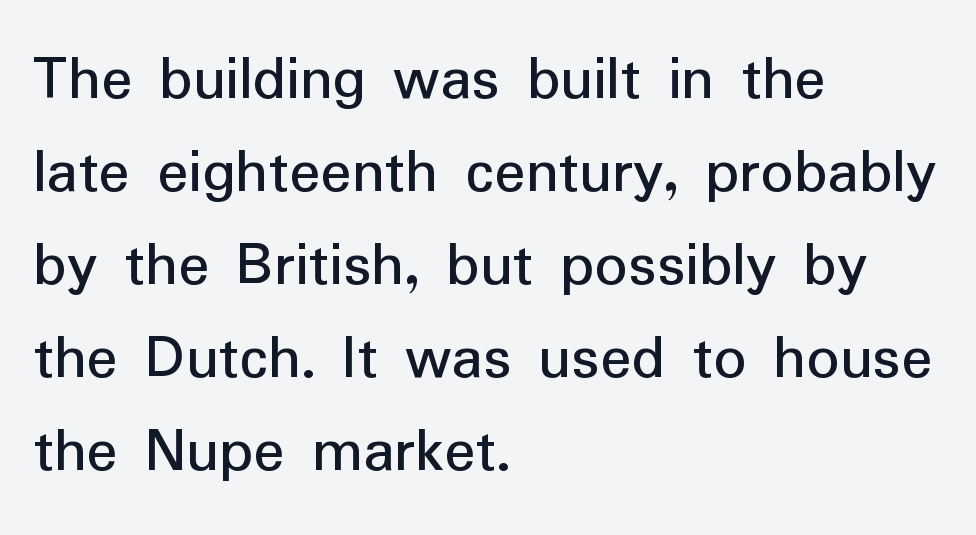
The image shows 65 px regular-weight sans-serif type, upright; set left-aligned, normal line spacing (1.43x), normal letter spacing, not underlined; low stroke contrast and a medium x-height.
